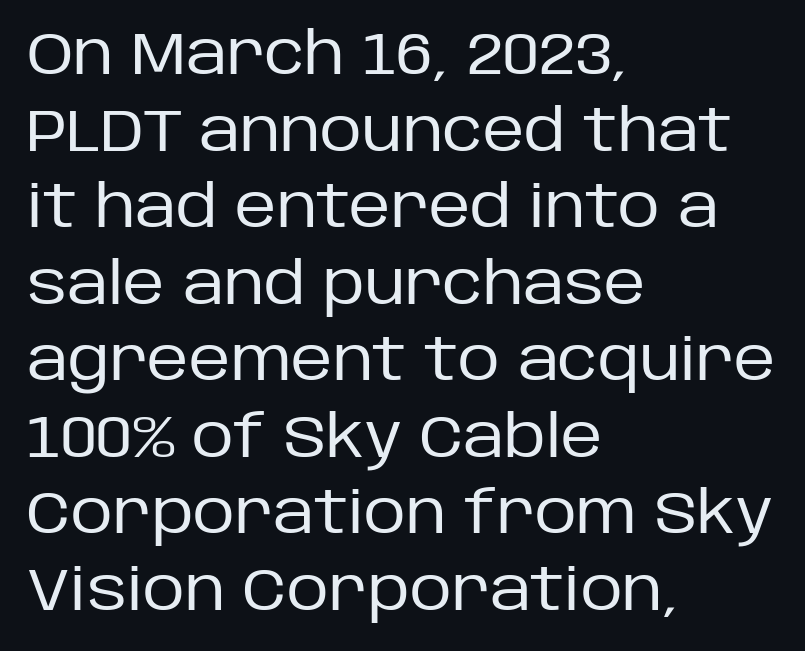
Style check: upright. The letters look calm and open, with moderate or lighter stems. Plain, unruled lines of type. The letters advance in unequal steps, a hallmark of proportional type. Vertically, the passage feels balanced, rows spaced as you'd expect.
